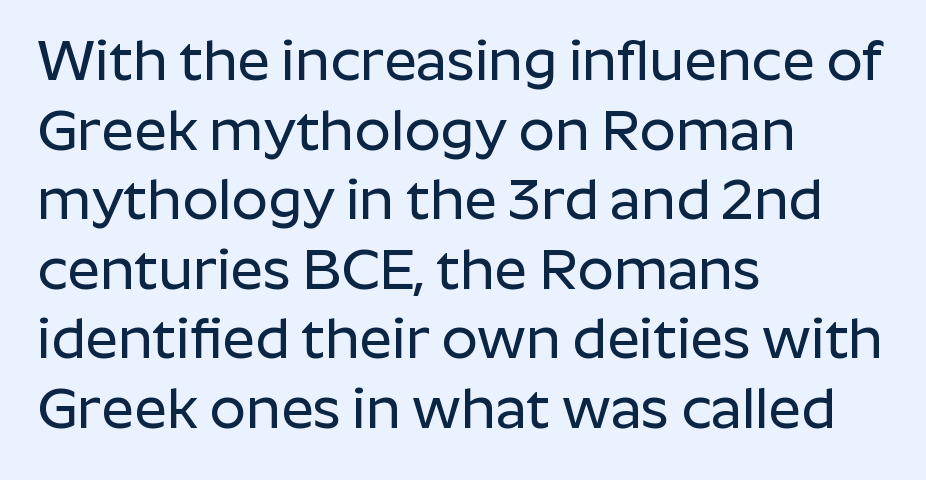
Q: Is the text italic (slanted)? A: No, it is upright.
Q: Is the typeface a serif or a sans-serif typeface? A: Sans-serif.
Q: Is the text underlined? A: No.
Q: How is the paragraph aligned? A: Left-aligned.
Q: Is the spacing between letters normal or unusually wide? A: Normal.
Q: Width (condensed, normal, or wide)? A: Normal.
Q: Stroke contrast? A: Low.
Q: x-height? A: Medium.
Q: Monospaced? A: No.
